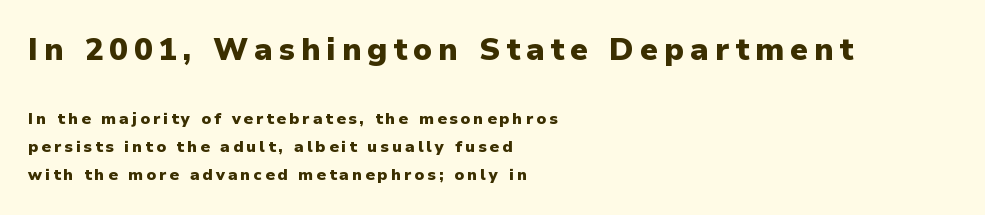
Any mark beneath the type? The region is blank. Chunky letters — that's bold for sure. Designer's note — italics off, roman on. The rag falls on the right side of this text block.
